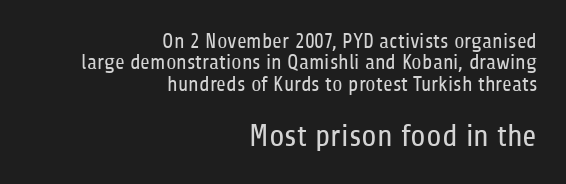
Q: Is the text bold? A: No.
Q: Is the text italic (slanted)? A: No, it is upright.
Q: Is the typeface a serif or a sans-serif typeface? A: Sans-serif.
Q: Is the text underlined? A: No.
Q: How is the paragraph aligned? A: Right-aligned.
Q: Is the spacing between letters normal or unusually wide? A: Normal.
Q: Is the spacing between lines tight, normal or loose? A: Tight.
Q: Which block of text is set in a larger size, the first (top) or the second (bottom)? A: The second (bottom) one.
Q: Width (condensed, normal, or wide)? A: Condensed.
Q: Stroke contrast? A: Low.
Q: x-height? A: Medium.
Q: Monospaced? A: No.
